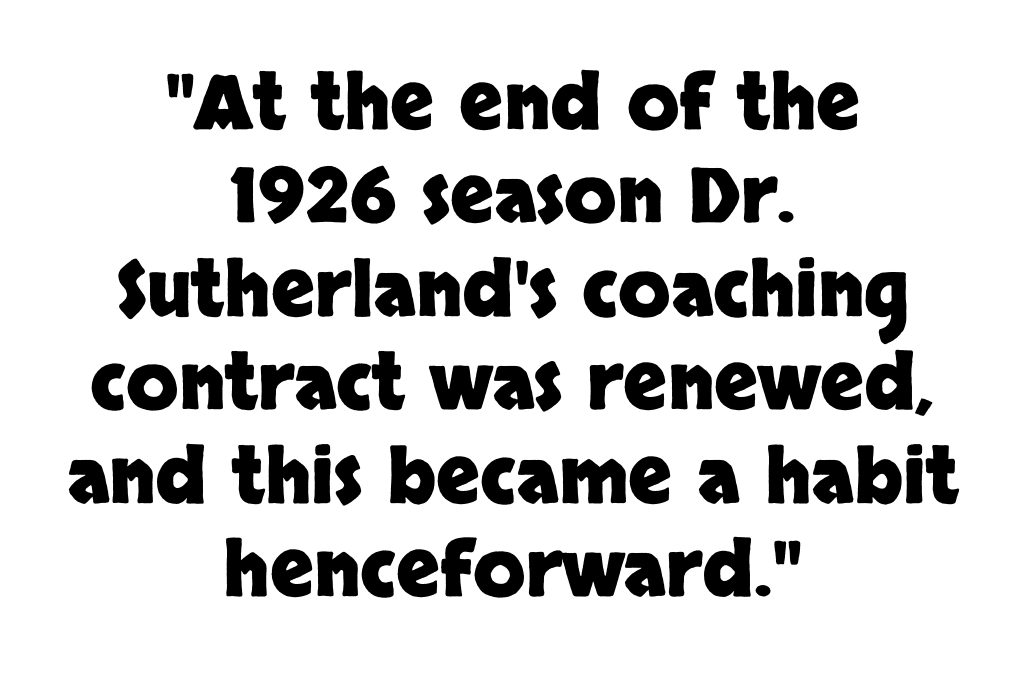
The letterforms sit shoulder to shoulder at normal distance. You can tell from the bare stems that sans-serif type was used. This sample has the flowing, uneven cadence of proportional lettering. Set as a true bold cut, around the 700 mark. A typesetter would mark this as roman, not italic. Neither beginnings nor endings align; midpoints do.
